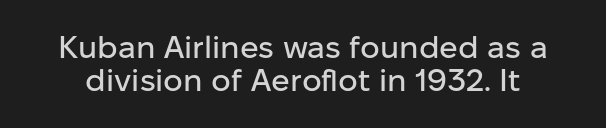
The image shows 31 px sans-serif type, upright; set tight line spacing (1.07x), normal letter spacing, not underlined; low stroke contrast and a medium x-height.
